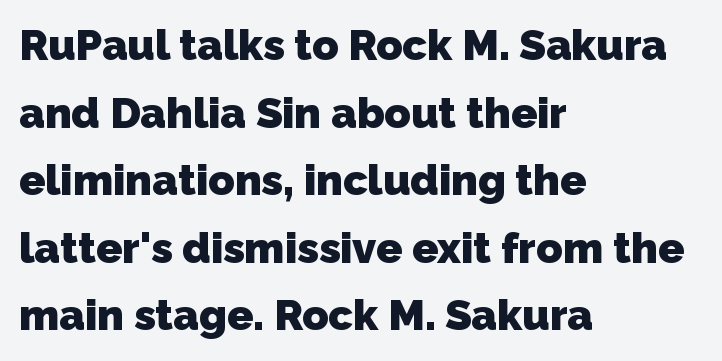
Note the varied advance widths — an 'i' is clearly narrower than an 'm'. Its strokes are broad and dark, the hallmark of bold type. Quick note: underline off. The letters sit at their default tracking, neither squeezed nor spread. Check where the strokes stop: nothing finishes them off — pure sans. In CSS terms this would be text-align: left.
